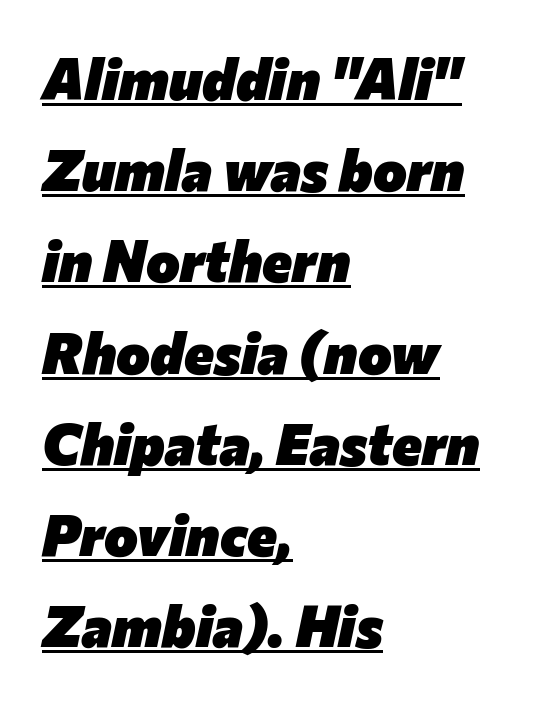
{"italic": "yes", "lean": "right", "slant_degrees": 12, "bold": "yes", "weight": "heavy", "width": "normal", "stroke_contrast": "low", "x_height": "medium", "monospaced": "no", "underline": "yes", "align": "left", "line_spacing": "normal", "line_spacing_ratio": 1.6, "letter_spacing": "normal", "letter_spacing_em": 0.0, "glyph_px": 57}
